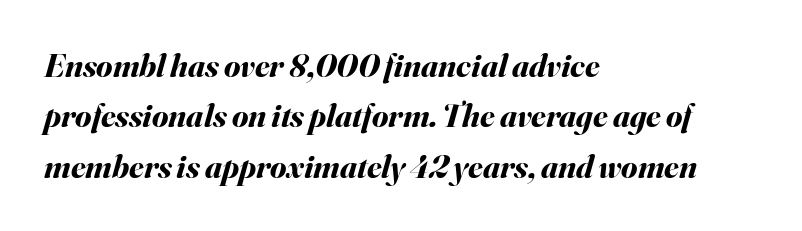
{"italic": "yes", "lean": "right", "slant_degrees": 16, "bold": "yes", "weight": "bold", "width": "normal", "stroke_contrast": "medium", "x_height": "small", "monospaced": "no", "underline": "no", "align": "left", "line_spacing": "normal", "line_spacing_ratio": 1.53, "letter_spacing": "normal", "letter_spacing_em": 0.0, "glyph_px": 33}
